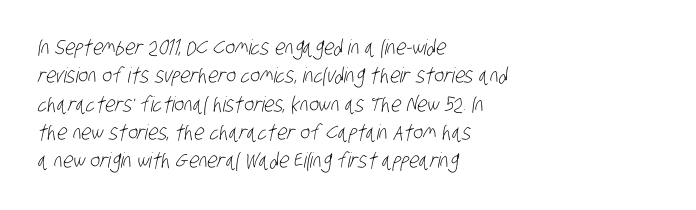
Q: Is the text bold? A: No.
Q: Is the text underlined? A: No.
Q: How is the paragraph aligned? A: Left-aligned.
Q: Is the spacing between letters normal or unusually wide? A: Normal.
Q: Is the spacing between lines tight, normal or loose? A: Normal.
